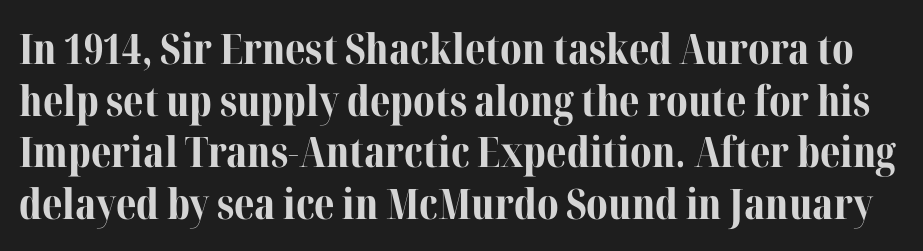
Q: Is the text bold? A: Yes.
Q: Is the text italic (slanted)? A: No, it is upright.
Q: Is the typeface a serif or a sans-serif typeface? A: Serif.
Q: Is the text underlined? A: No.
Q: Is the spacing between letters normal or unusually wide? A: Normal.
Q: Width (condensed, normal, or wide)? A: Normal.
Q: Stroke contrast? A: Medium.
Q: x-height? A: Medium.
Q: Monospaced? A: No.
